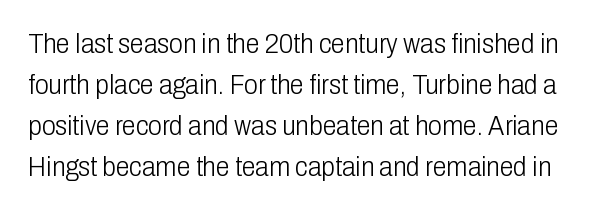
The image shows 28 px light, condensed sans-serif type, upright; set normal line spacing (1.47x), normal letter spacing, not underlined; low stroke contrast and a medium x-height.
